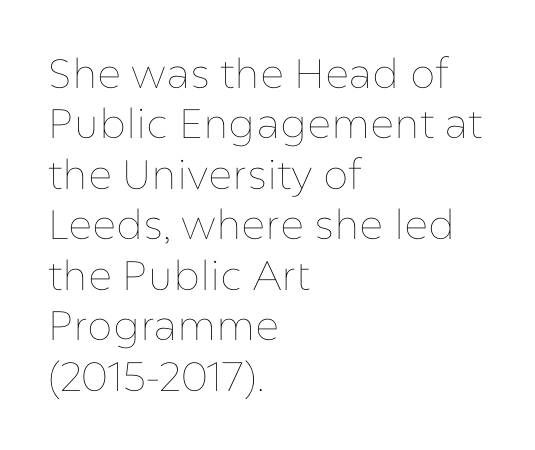
Q: Is the text bold? A: No.
Q: Is the text italic (slanted)? A: No, it is upright.
Q: Is the text underlined? A: No.
Q: How is the paragraph aligned? A: Left-aligned.
Q: Is the spacing between letters normal or unusually wide? A: Normal.
Q: Width (condensed, normal, or wide)? A: Normal.
Q: Stroke contrast? A: Low.
Q: x-height? A: Medium.
Q: Monospaced? A: No.
